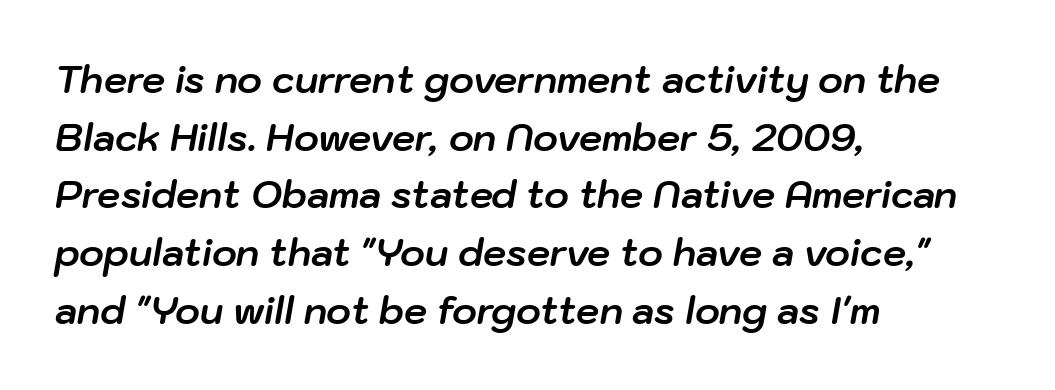
The image shows 37 px bold type, italic (leaning right); set left-aligned, normal line spacing (1.56x), normal letter spacing, not underlined; low stroke contrast and a medium x-height.
